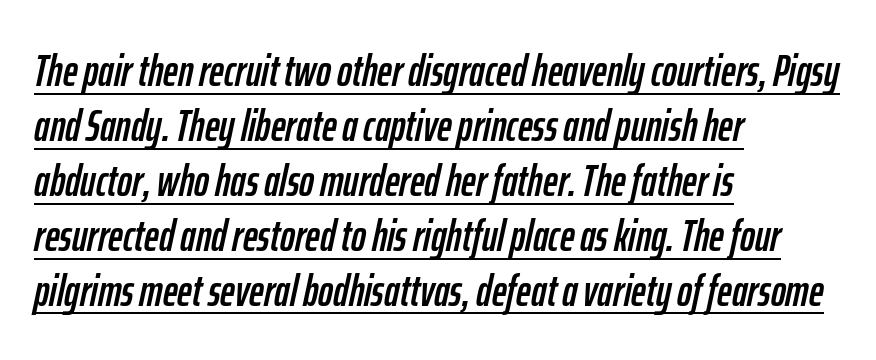
{"italic": "yes", "lean": "right", "slant_degrees": 12, "width": "condensed", "stroke_contrast": "low", "x_height": "medium", "monospaced": "no", "underline": "yes", "align": "left", "line_spacing_ratio": 1.22, "letter_spacing": "normal", "letter_spacing_em": 0.0, "glyph_px": 45}
